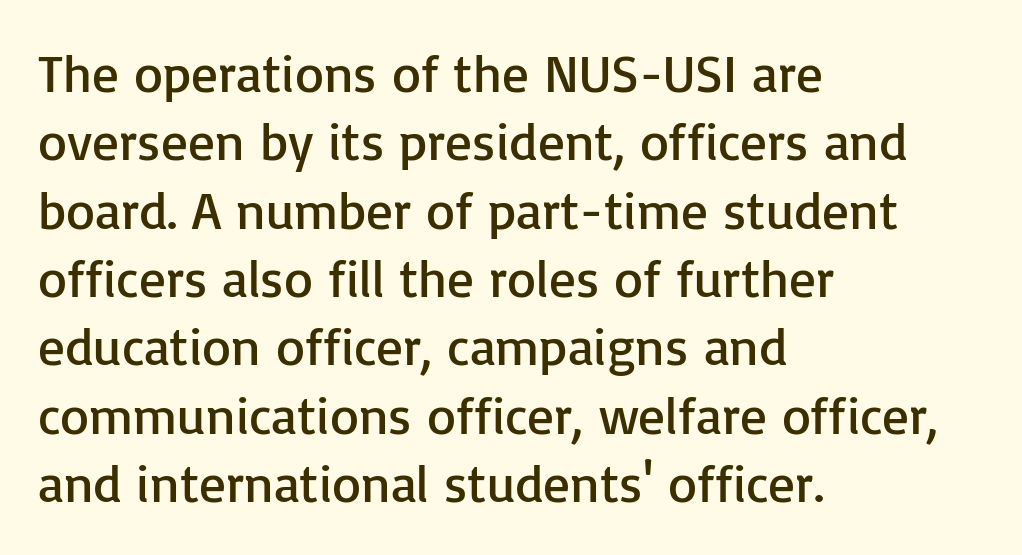
Unlike italic type, these characters show no tilt at all. Nope, no serifs anywhere on these letters. The space directly below the letters is spotless. Spacing verdict: proportional, widths tailored to each character.
